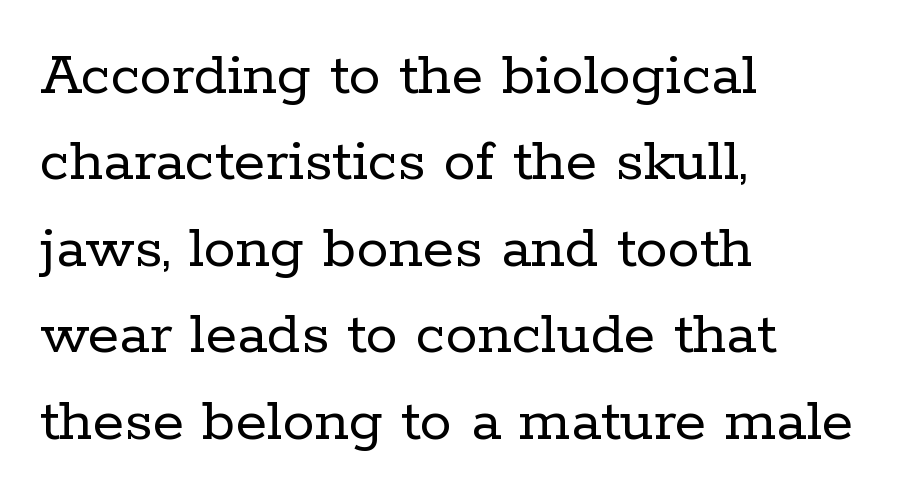
The image shows 64 px regular-weight serif type, upright; set left-aligned, normal line spacing (1.35x), normal letter spacing, not underlined; low stroke contrast and a medium x-height.
